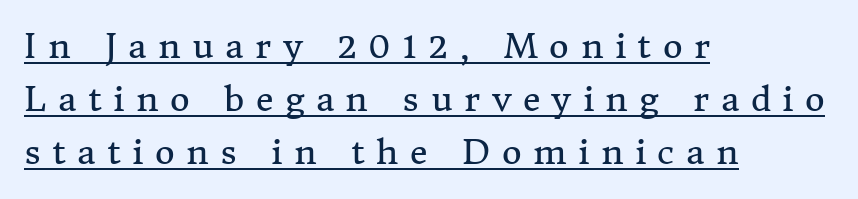
Q: Is the text bold? A: No.
Q: Is the text italic (slanted)? A: No, it is upright.
Q: Is the typeface a serif or a sans-serif typeface? A: Serif.
Q: Is the text underlined? A: Yes.
Q: How is the paragraph aligned? A: Left-aligned.
Q: Is the spacing between letters normal or unusually wide? A: Unusually wide.
Q: Is the spacing between lines tight, normal or loose? A: Normal.
Q: Width (condensed, normal, or wide)? A: Normal.
Q: Stroke contrast? A: Medium.
Q: x-height? A: Medium.
Q: Monospaced? A: No.
